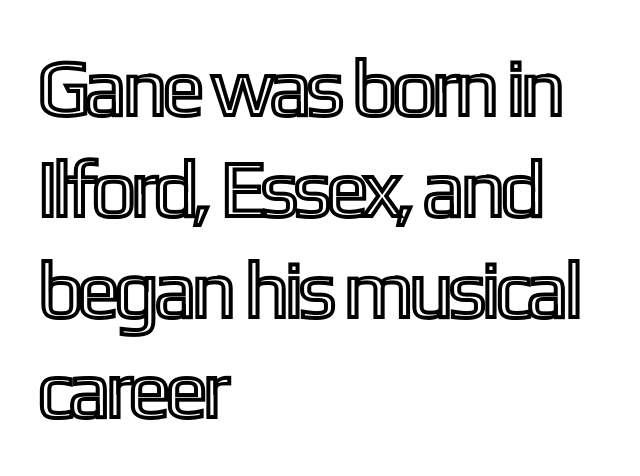
The image shows 80 px condensed type, upright; set left-aligned, normal line spacing (1.26x), normal letter spacing, not underlined; a medium x-height.
